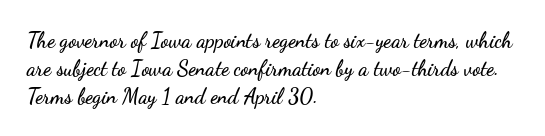
If you measured baseline to baseline, you'd find a middling distance. Descenders are the only things crossing below the line. The lines in this sample share a left origin and differ only in where they stop. Letter spacing: default.
